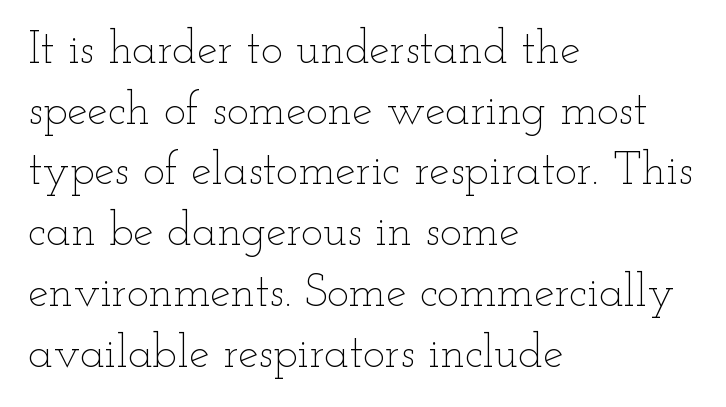
Unlike italic type, these characters show no tilt at all. The line-height multiplier appears to be the usual default. Short and long lines alike share a common starting point at left. Is this a fixed-width face? No — the glyphs have proportional, varying widths.
